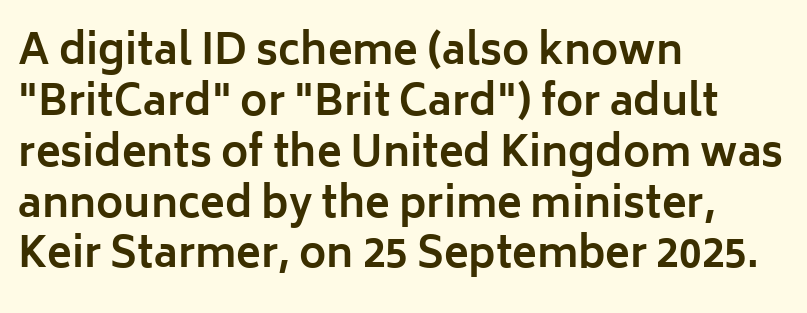
The image shows 41 px bold sans-serif type, upright; set left-aligned, line spacing 1.24x, normal letter spacing, not underlined; low stroke contrast and a medium x-height.
